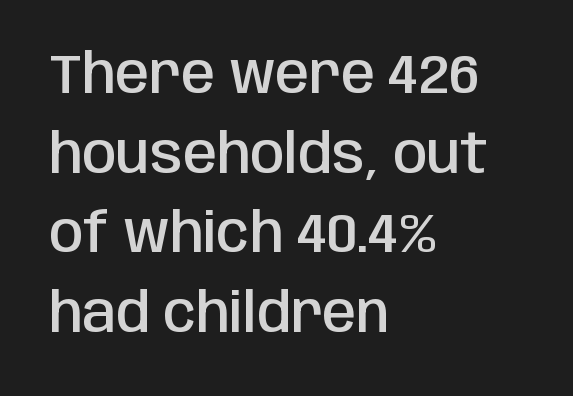
Ascenders rise straight up at ninety degrees. How are the letters spaced? Ordinarily, with no added tracking. The rag falls on the right side of this text block. Descender tails drop into unmarked territory. Do the characters align in a grid? No, the font is proportional. The passage shown is semibold, sitting just below true bold.
